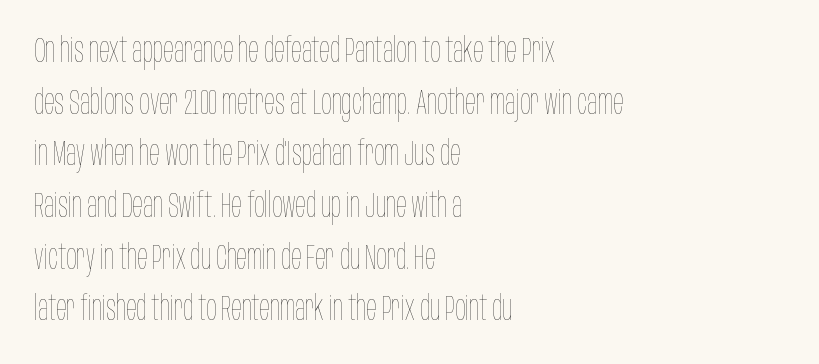
{"italic": "no", "bold": "no", "weight": "thin", "width": "condensed", "stroke_contrast": "low", "x_height": "large", "monospaced": "no", "underline": "no", "align": "left", "line_spacing": "normal", "line_spacing_ratio": 1.52, "letter_spacing": "normal", "letter_spacing_em": 0.0, "glyph_px": 34}
